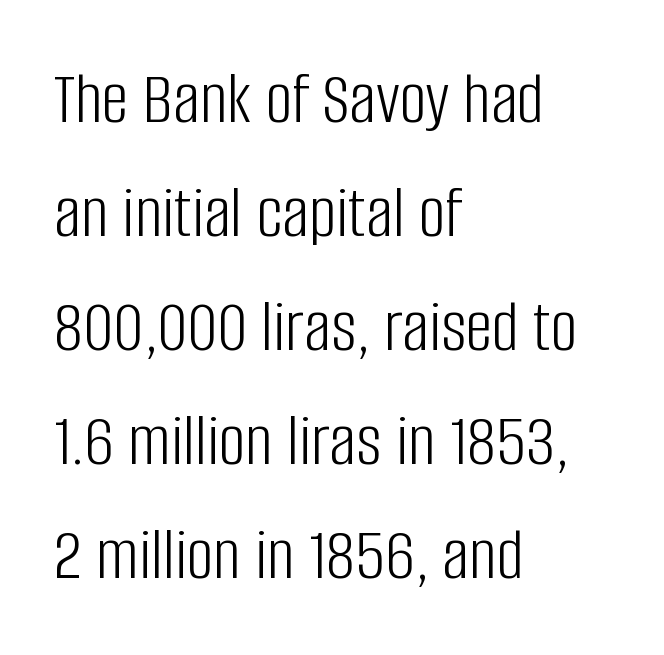
The rendering uses natural spacing where letterforms have individual widths. Notice how the passage keeps a crisp vertical edge on the left only. Posture: upright roman. Summary of weight: not heavy and not bold. Only glyphs here, with clear space below each row. Spacing between characters is what you'd get straight out of the box.
